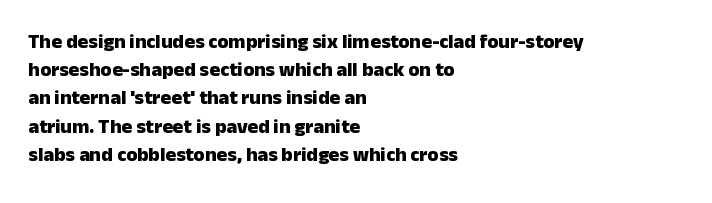
{"italic": "no", "bold": "yes", "underline": "no", "align": "left", "line_spacing": "normal", "line_spacing_ratio": 1.41, "letter_spacing": "normal", "letter_spacing_em": 0.0, "glyph_px": 20}
